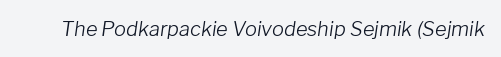
The image shows 20 px text type, italic (leaning right); set normal letter spacing, not underlined.
